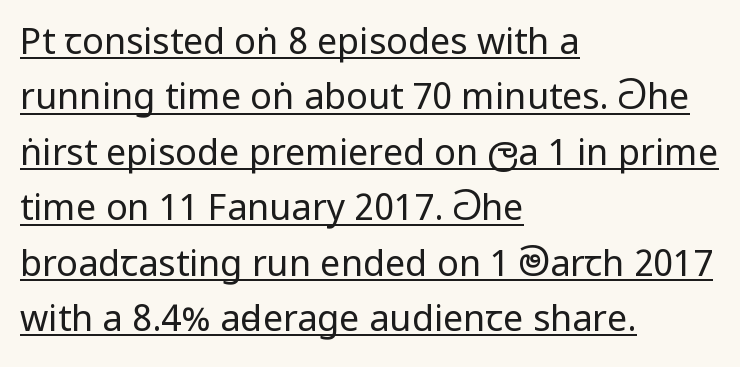
These lines stack with their left ends in a neat column. Nope, not italic — everything's standing straight. Tracking value appears to be zero — textbook default spacing. The rendering uses a moderate line-height, typical for paragraphs. The cut favours lightness, reaching ordinary text weight at its darkest. What kind of face is this? One without serifs — a sans.
